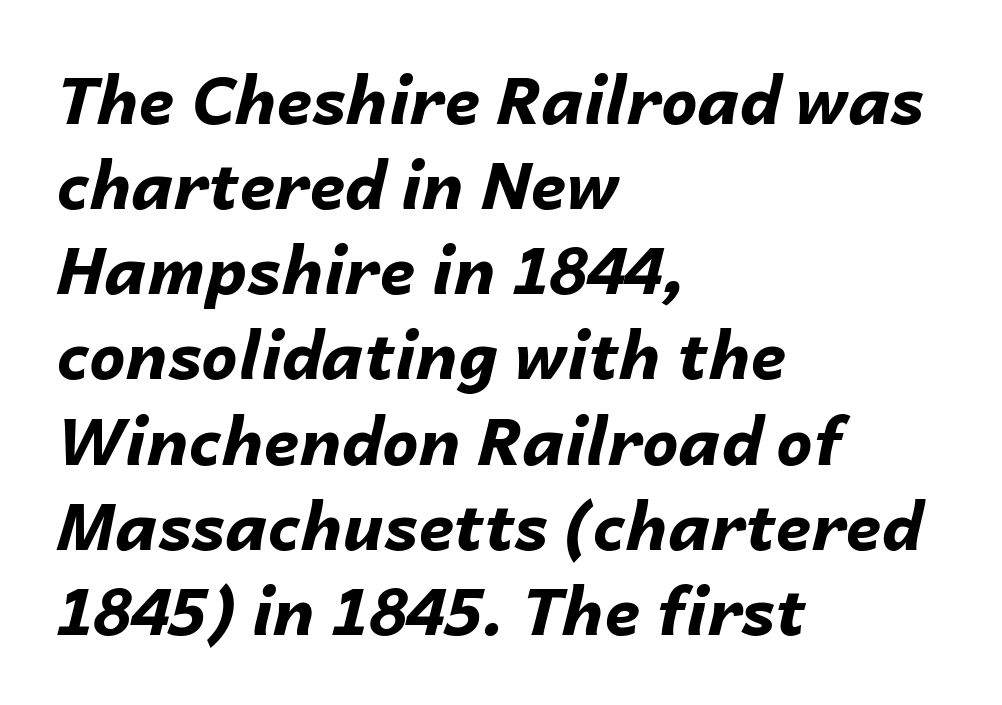
The image shows 65 px bold type, italic (leaning right); set left-aligned, normal line spacing (1.31x), normal letter spacing, not underlined; low stroke contrast and a medium x-height.
